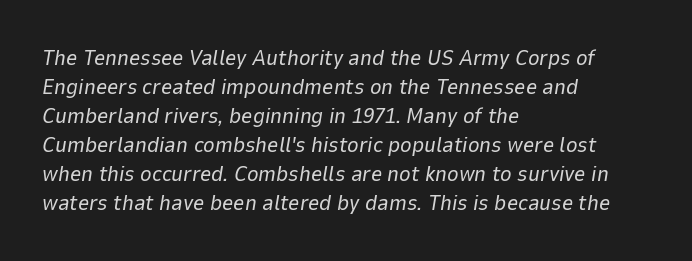
The image shows 22 px text type, italic (leaning right); set left-aligned, normal line spacing (1.32x), normal letter spacing, not underlined.
